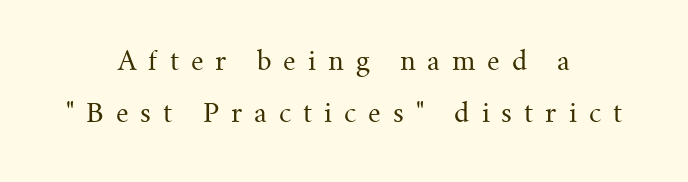
The image shows 26 px text type, upright; set centered, loose line spacing (2.01x), unusually wide letter spacing (+0.46 em), not underlined.
